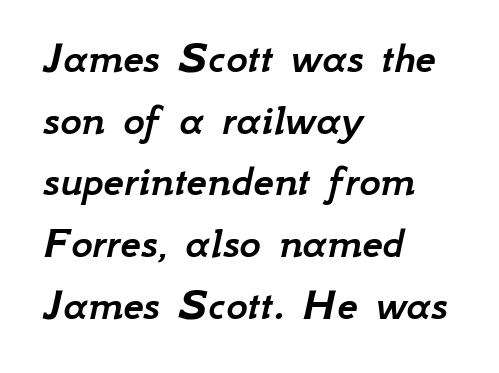
Proportional: the letters do not fall into vertical columns. Caption: multi-line text, flush left, ragged right. Rendered with sloped, italic letterforms. Any mark beneath the type? The region is blank. Normally led — the rows are evenly, conventionally spaced.
